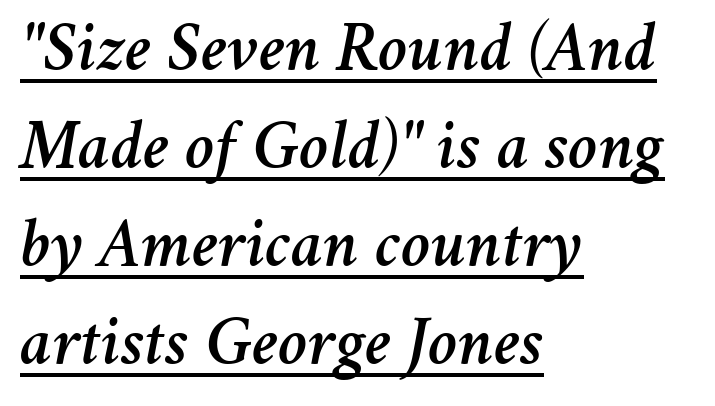
{"italic": "yes", "lean": "right", "slant_degrees": 11, "width": "normal", "stroke_contrast": "medium", "x_height": "medium", "monospaced": "no", "underline": "yes", "align": "left", "line_spacing": "normal", "line_spacing_ratio": 1.38, "letter_spacing": "normal", "letter_spacing_em": 0.0, "glyph_px": 71}
